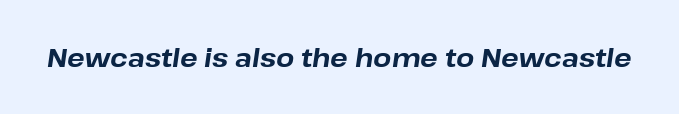
The specimen reads as italic at a glance. The space beneath each line is pristine and unruled. Is the type bold? Yes — the strokes are clearly thick and heavy. Between one letter and the next there's only the usual sliver of space.
